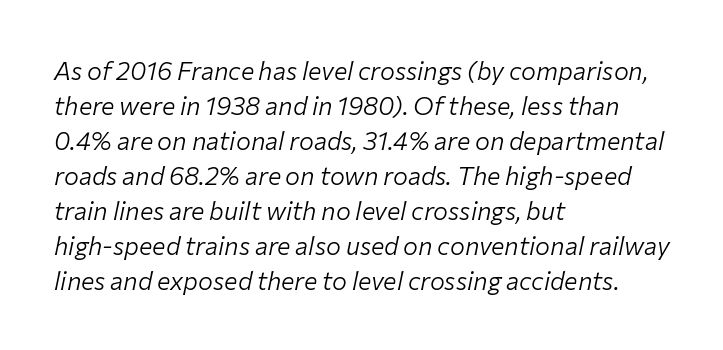
The image shows 25 px text type, italic (leaning right); set left-aligned, normal line spacing (1.4x), normal letter spacing, not underlined.
